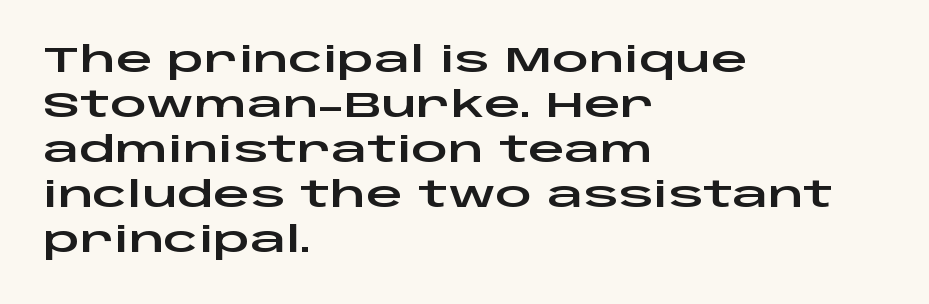
The image shows 36 px wide sans-serif type, upright; set left-aligned, normal line spacing (1.25x), normal letter spacing, not underlined; low stroke contrast and a large x-height.
